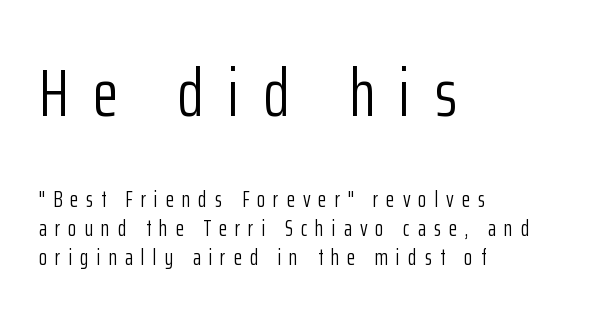
{"serif": "no", "italic": "no", "bold": "no", "weight": "light", "width": "condensed", "stroke_contrast": "low", "x_height": "medium", "monospaced": "no", "underline": "no", "align": "left", "line_spacing": "normal", "line_spacing_ratio": 1.33, "letter_spacing": "wide", "letter_spacing_em": 0.36, "larger_block": "first", "size_ratio": 3.05, "glyph_px": 67}
